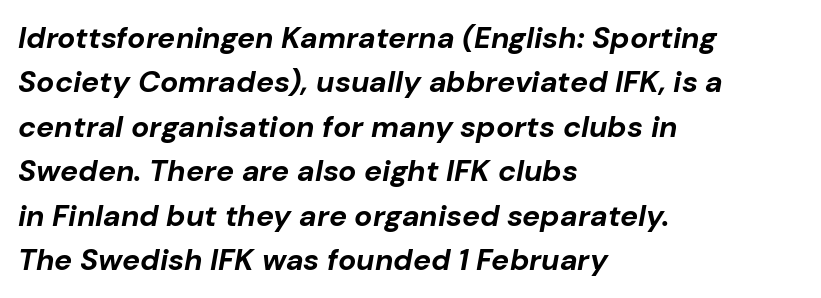
Q: Is the text bold? A: Yes.
Q: Is the text italic (slanted)? A: Yes, it leans right by about 10 degrees.
Q: Is the text underlined? A: No.
Q: How is the paragraph aligned? A: Left-aligned.
Q: Is the spacing between letters normal or unusually wide? A: Normal.
Q: Is the spacing between lines tight, normal or loose? A: Normal.
Q: Width (condensed, normal, or wide)? A: Normal.
Q: Stroke contrast? A: Low.
Q: x-height? A: Medium.
Q: Monospaced? A: No.
